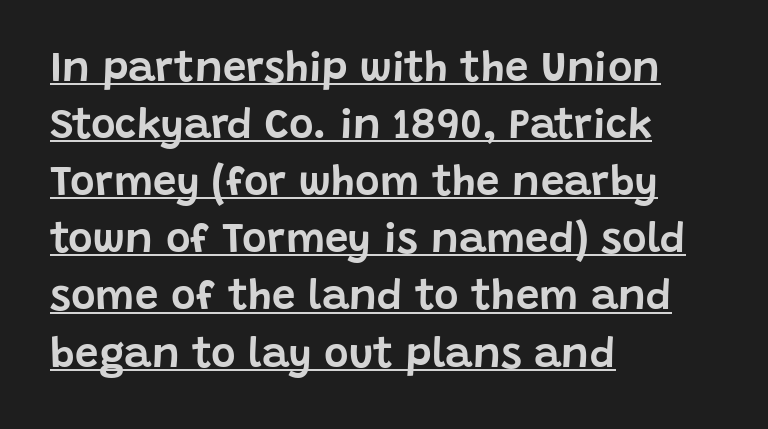
This sample has the flowing, uneven cadence of proportional lettering. Caption: lettering with a line underneath. Baseline-to-baseline distance is the conventional proportion of letter height. You can tell from the bare stems that sans-serif type was used.
